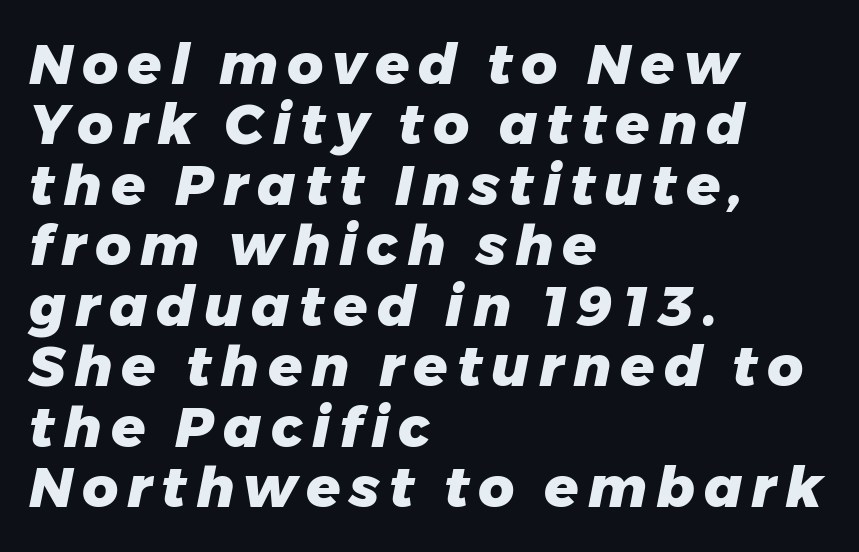
Q: Is the text bold? A: Yes.
Q: Is the text italic (slanted)? A: Yes, it leans right by about 11 degrees.
Q: Is the text underlined? A: No.
Q: How is the paragraph aligned? A: Left-aligned.
Q: Is the spacing between lines tight, normal or loose? A: Tight.
Q: Width (condensed, normal, or wide)? A: Normal.
Q: Stroke contrast? A: Low.
Q: x-height? A: Medium.
Q: Monospaced? A: No.
